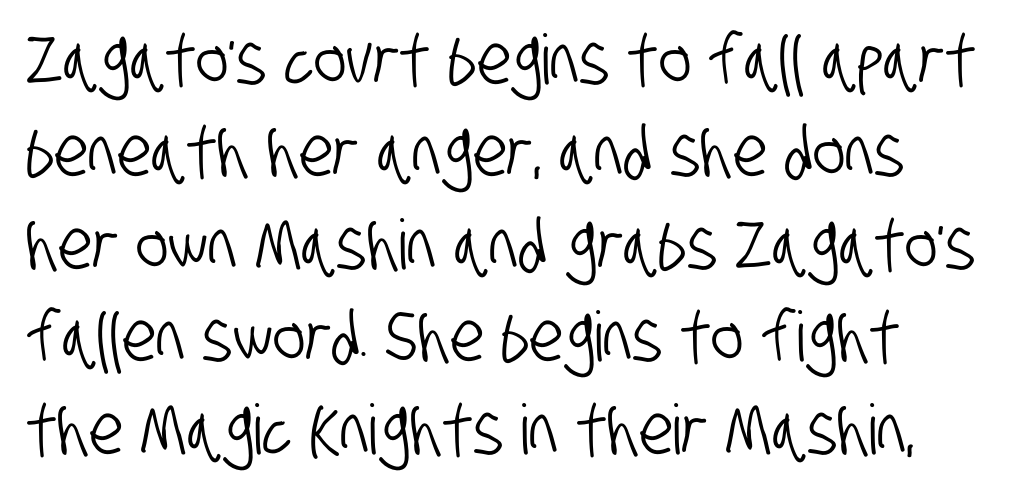
The image shows 69 px condensed sans-serif type; set left-aligned, normal line spacing (1.34x), normal letter spacing, not underlined; low stroke contrast and a large x-height.
